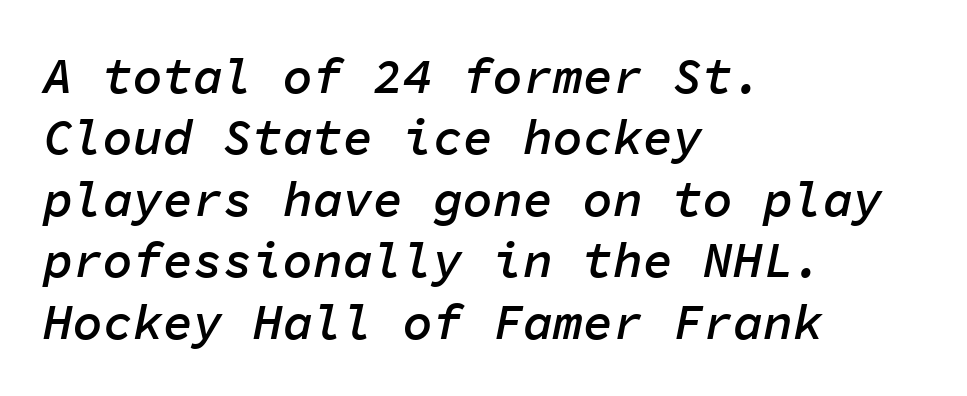
The image shows 50 px semibold type, italic (leaning right), monospaced; set left-aligned, line spacing 1.23x, normal letter spacing, not underlined; low stroke contrast and a medium x-height.
